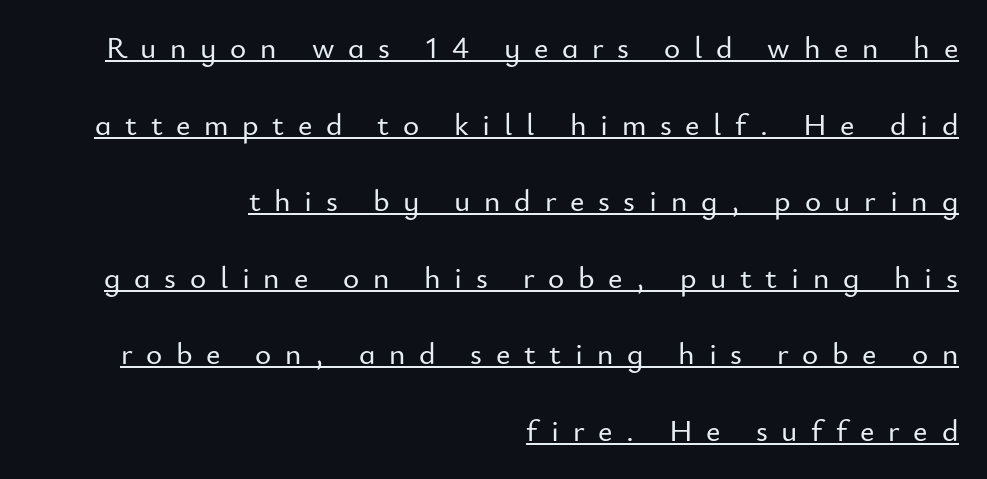
Q: Is the text italic (slanted)? A: No, it is upright.
Q: Is the typeface a serif or a sans-serif typeface? A: Sans-serif.
Q: Is the text underlined? A: Yes.
Q: How is the paragraph aligned? A: Right-aligned.
Q: Is the spacing between letters normal or unusually wide? A: Unusually wide.
Q: Is the spacing between lines tight, normal or loose? A: Loose.
Q: Width (condensed, normal, or wide)? A: Normal.
Q: Stroke contrast? A: Low.
Q: x-height? A: Small.
Q: Monospaced? A: No.
